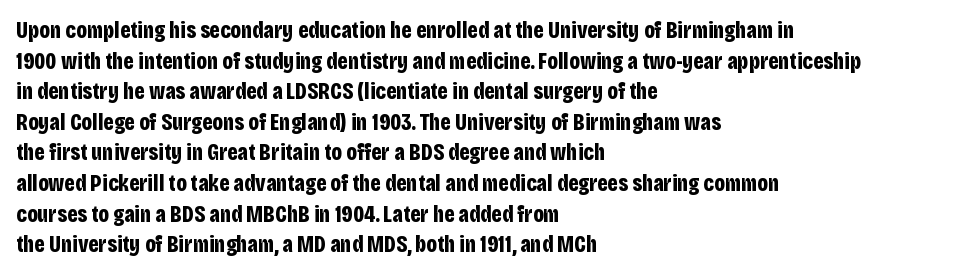
The image shows 23 px bold type, upright; set left-aligned, normal line spacing (1.33x), normal letter spacing, not underlined.
